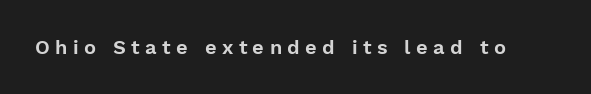
{"italic": "no", "underline": "no", "letter_spacing": "wide", "letter_spacing_em": 0.27, "glyph_px": 20}
